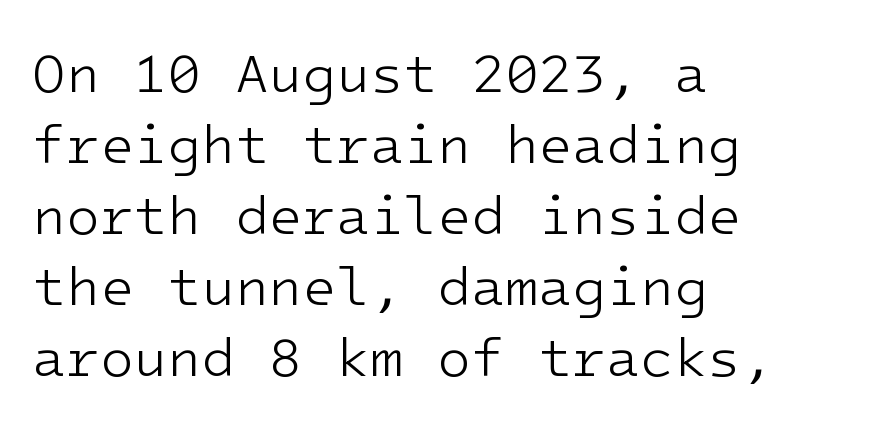
Is there much room between lines? A standard amount, neither cramped nor airy. Nothing sits at the stroke ends, so this counts as sans-serif. The lines are quadded left. The face used here is rendered with its standard letterfit. Stems and bowls with no extra thickness — not bold.
